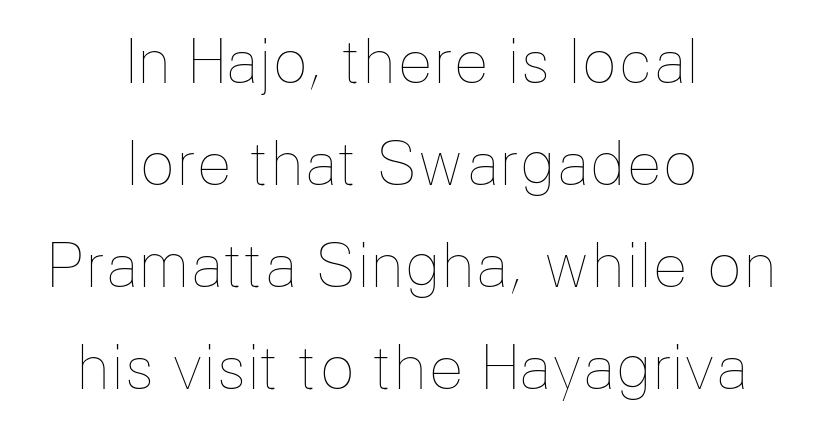
The image shows 59 px thin type, upright; set centered, line spacing 1.73x, normal letter spacing, not underlined; low stroke contrast and a medium x-height.
